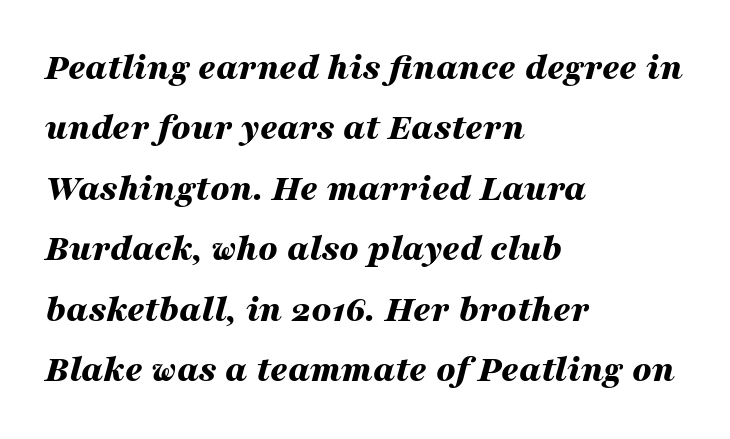
The image shows 38 px bold, wide type, italic (leaning right); set left-aligned, normal line spacing (1.59x), normal letter spacing, not underlined; medium stroke contrast and a medium x-height.
